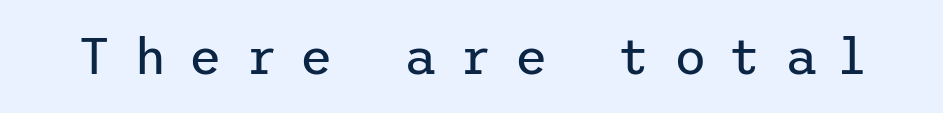
Q: Is the text bold? A: No.
Q: Is the text italic (slanted)? A: No, it is upright.
Q: Is the typeface a serif or a sans-serif typeface? A: Sans-serif.
Q: Is the text underlined? A: No.
Q: Is the spacing between letters normal or unusually wide? A: Unusually wide.
Q: Width (condensed, normal, or wide)? A: Normal.
Q: Stroke contrast? A: Low.
Q: x-height? A: Medium.
